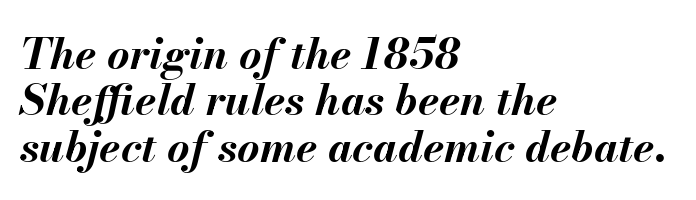
{"italic": "yes", "lean": "right", "slant_degrees": 13, "bold": "yes", "weight": "bold", "width": "normal", "stroke_contrast": "medium", "x_height": "small", "monospaced": "no", "underline": "no", "align": "left", "line_spacing": "tight", "line_spacing_ratio": 1.08, "letter_spacing": "normal", "letter_spacing_em": 0.0, "glyph_px": 43}
